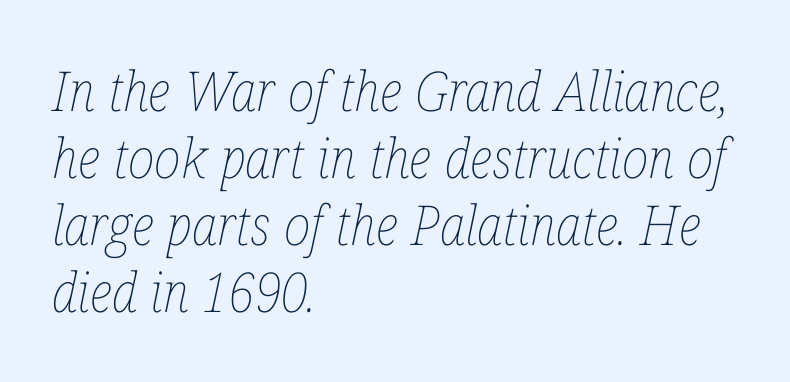
{"italic": "yes", "lean": "right", "slant_degrees": 12, "bold": "no", "weight": "thin", "width": "condensed", "stroke_contrast": "low", "x_height": "medium", "monospaced": "no", "underline": "no", "align": "left", "line_spacing_ratio": 1.22, "letter_spacing": "normal", "letter_spacing_em": 0.0, "glyph_px": 55}
